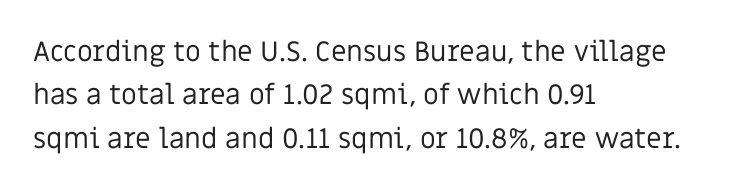
Q: Is the text bold? A: No.
Q: Is the text italic (slanted)? A: No, it is upright.
Q: Is the typeface a serif or a sans-serif typeface? A: Sans-serif.
Q: Is the text underlined? A: No.
Q: How is the paragraph aligned? A: Left-aligned.
Q: Is the spacing between letters normal or unusually wide? A: Normal.
Q: Is the spacing between lines tight, normal or loose? A: Normal.
Q: Width (condensed, normal, or wide)? A: Normal.
Q: Stroke contrast? A: Low.
Q: x-height? A: Large.
Q: Monospaced? A: No.
